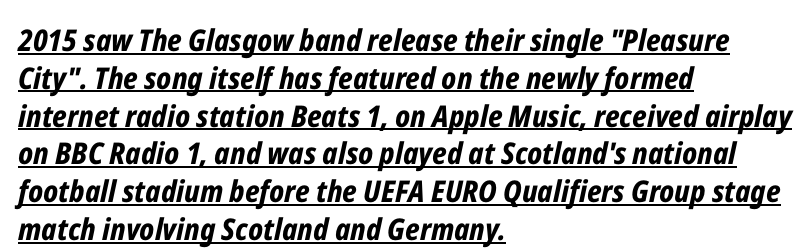
The image shows 30 px bold, condensed type, italic (leaning right); set left-aligned, normal line spacing (1.26x), normal letter spacing, underlined; low stroke contrast and a medium x-height.
